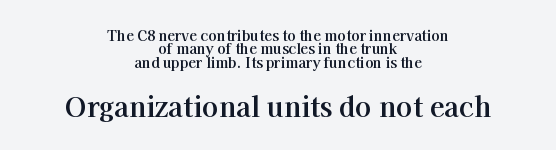
The image shows 27 px bold type, upright; set centered, tight line spacing (0.95x), normal letter spacing, not underlined; the second (bottom) block is 1.93x larger.
